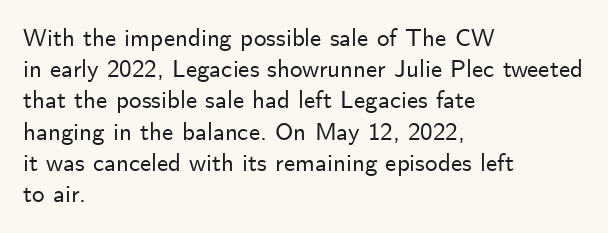
If you drew a line through each stem, it would be perfectly vertical. Leading: standard. The setting favours the left margin, as ordinary paragraphs usually do. Nobody touched the tracking dial on this one. Lines of text with bare space underneath.
